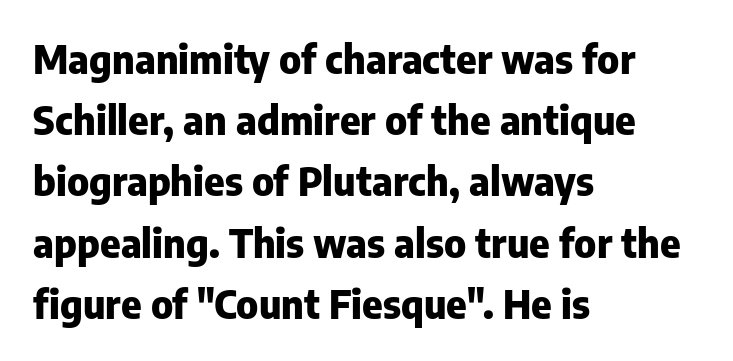
The image shows 39 px heavy sans-serif type, upright; set left-aligned, normal line spacing (1.57x), normal letter spacing, not underlined; low stroke contrast and a medium x-height.
